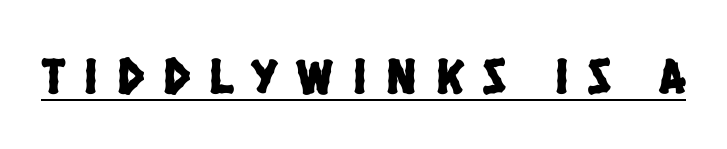
The image shows 51 px condensed sans-serif type; set unusually wide letter spacing (+0.38 em), underlined; low stroke contrast and a large x-height.
